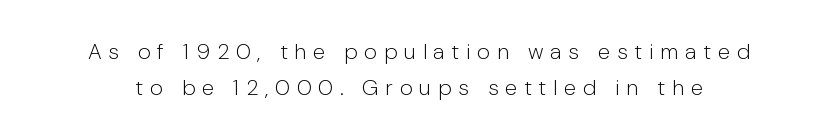
Q: Is the text bold? A: No.
Q: Is the text italic (slanted)? A: No, it is upright.
Q: Is the text underlined? A: No.
Q: Is the spacing between letters normal or unusually wide? A: Unusually wide.
Q: Is the spacing between lines tight, normal or loose? A: Normal.
